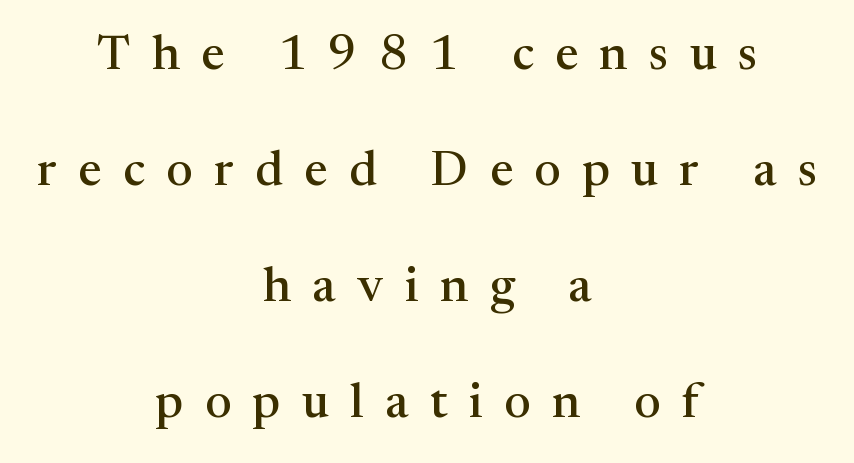
The image shows 49 px serif type, upright; set centered, loose line spacing (2.37x), unusually wide letter spacing (+0.44 em), not underlined; medium stroke contrast and a medium x-height.
